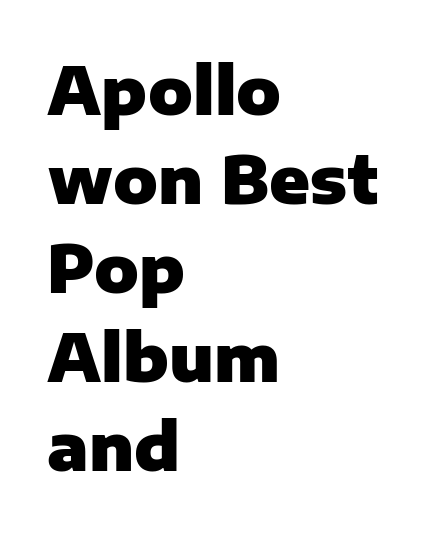
The image shows 66 px heavy sans-serif type, upright; set left-aligned, normal line spacing (1.35x), normal letter spacing, not underlined; low stroke contrast and a medium x-height.
